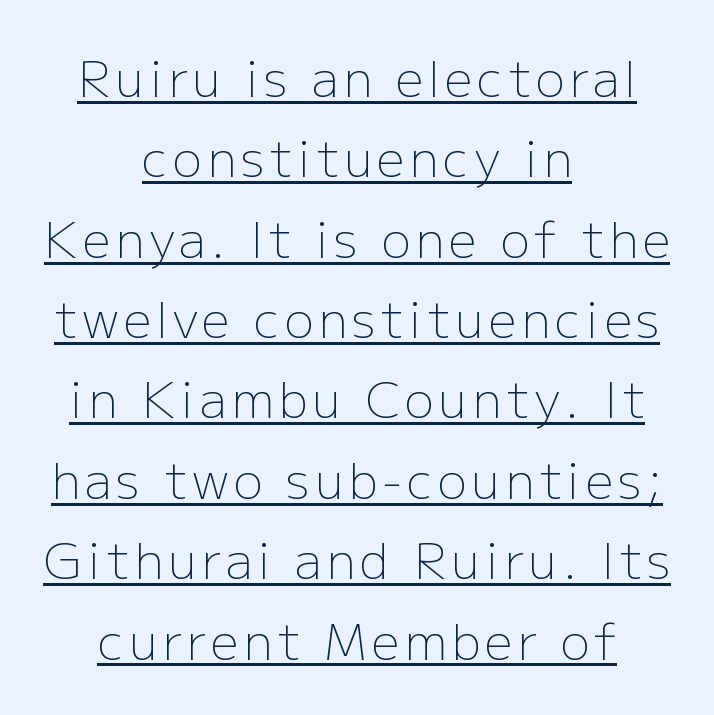
Q: Is the text bold? A: No.
Q: Is the text italic (slanted)? A: No, it is upright.
Q: Is the typeface a serif or a sans-serif typeface? A: Sans-serif.
Q: Is the text underlined? A: Yes.
Q: How is the paragraph aligned? A: Centered.
Q: Is the spacing between lines tight, normal or loose? A: Normal.
Q: Width (condensed, normal, or wide)? A: Normal.
Q: Stroke contrast? A: Low.
Q: x-height? A: Medium.
Q: Monospaced? A: No.
